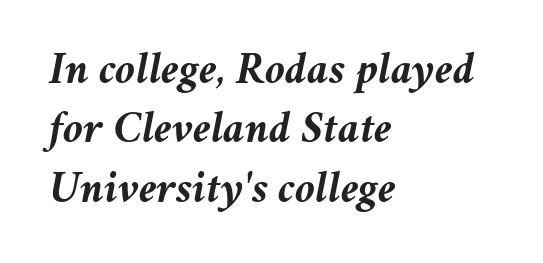
{"italic": "yes", "lean": "right", "slant_degrees": 11, "bold": "yes", "weight": "semibold", "width": "normal", "stroke_contrast": "medium", "x_height": "medium", "monospaced": "no", "underline": "no", "align": "left", "line_spacing": "normal", "line_spacing_ratio": 1.29, "letter_spacing": "normal", "letter_spacing_em": 0.0, "glyph_px": 46}
